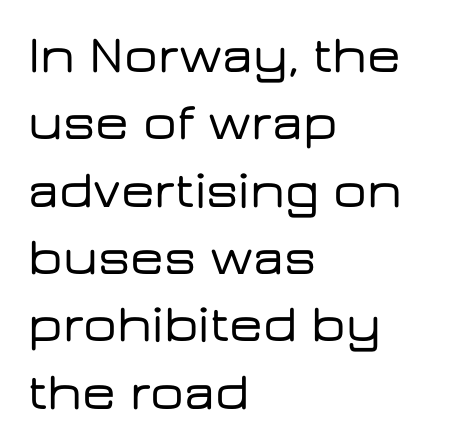
Are there feet on the stems? There aren't — it's a sans. Rows of type keep a routine distance in the vertical direction. This sample has the flowing, uneven cadence of proportional lettering. Characters follow at the spacing the type designer built in. This sample is left-justified, so line endings fall wherever the words run out.
